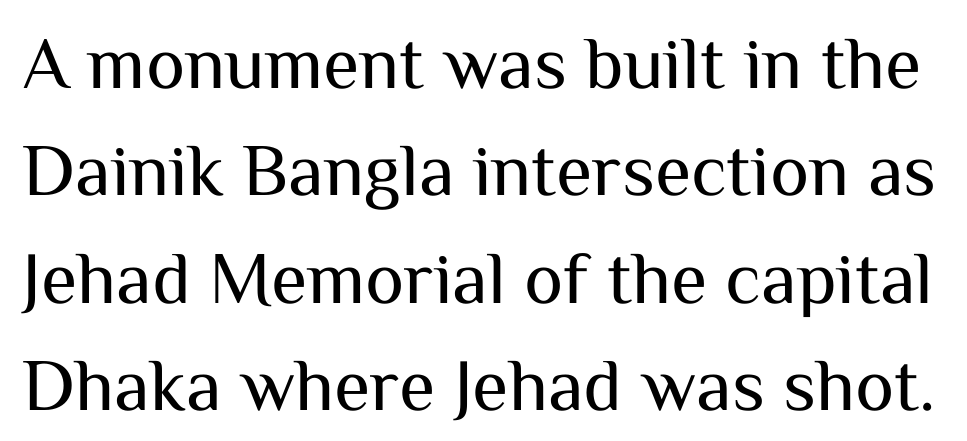
Is there any slant? The stems are plumb. The glyphs are unaccompanied by any horizontal stroke below them. Classification — sans serif. Here the glyphs are tracked normally, forming tight word shapes. The typesetting does not lean heavy: it is not bold.
